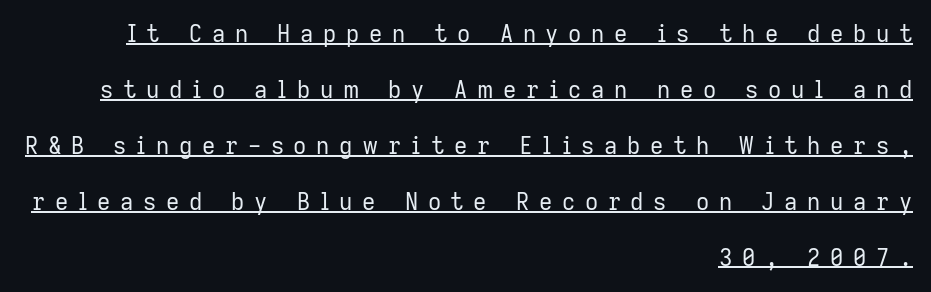
Q: Is the text bold? A: No.
Q: Is the text italic (slanted)? A: No, it is upright.
Q: Is the text underlined? A: Yes.
Q: How is the paragraph aligned? A: Right-aligned.
Q: Is the spacing between letters normal or unusually wide? A: Unusually wide.
Q: Is the spacing between lines tight, normal or loose? A: Loose.
